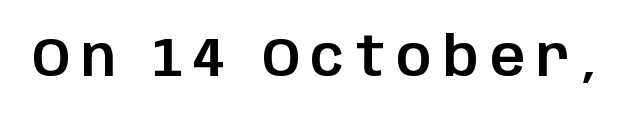
The image shows 55 px sans-serif type, upright; set unusually wide letter spacing (+0.21 em), not underlined; low stroke contrast and a large x-height.
